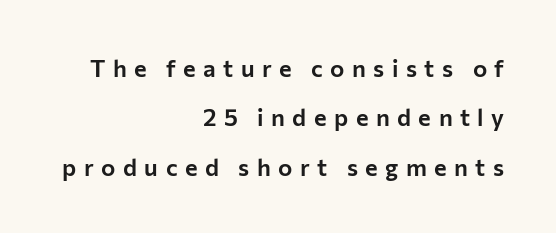
Line ends are locked; line starts wander. Honestly, the letter spacing is so wide it's the main thing you notice. A great deal of white space separates one row of letters from the next. The specimen omits any rule beneath the text block's lines. No italicization has been applied; the sample stays upright.
